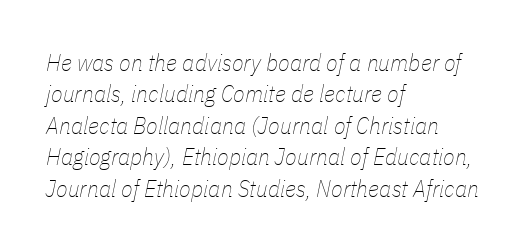
{"italic": "yes", "lean": "right", "slant_degrees": 11, "bold": "no", "underline": "no", "align": "left", "line_spacing": "normal", "line_spacing_ratio": 1.31, "letter_spacing": "normal", "letter_spacing_em": 0.0, "glyph_px": 24}
